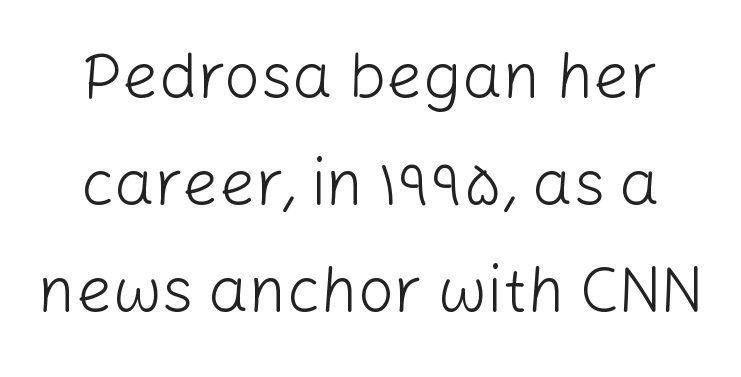
No feet cap the strokes, marking this as sans-serif type. Caption: standard tracking, unaltered. Teacher's note: observe the equal gaps on both sides — that is centered alignment. Nobody drew a line under any word here. Horizontal bands of white between lines are of average thickness. This is not heavy type; no bold has been used.
